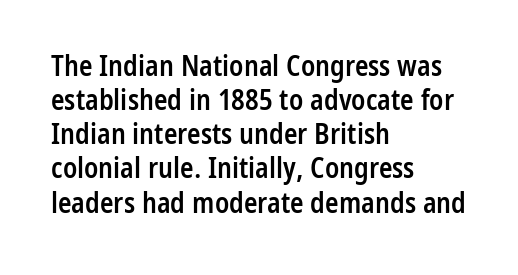
{"serif": "no", "italic": "no", "bold": "semi", "weight": "semibold", "width": "condensed", "stroke_contrast": "low", "x_height": "medium", "monospaced": "no", "underline": "no", "align": "left", "line_spacing_ratio": 1.22, "letter_spacing": "normal", "letter_spacing_em": 0.0, "glyph_px": 28}
